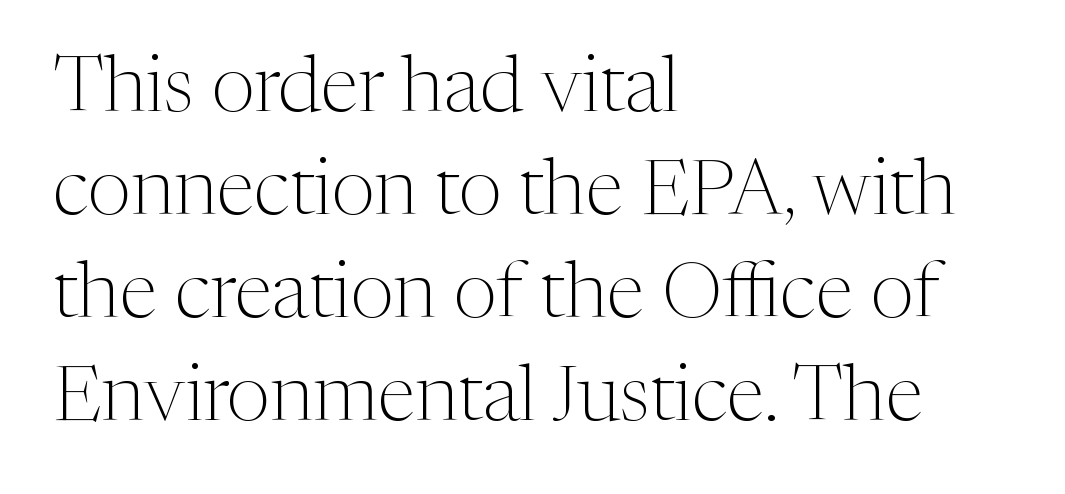
The horizontal fit of the characters is conventional and even. Teacher's note: observe the even left margin — that is flush-left alignment. Stroke terminals: seriffed. Each letter keeps its own natural width here, so spacing adapts to shape. Check the space under the baseline: it is left empty. The lettering stays uniformly vertical, giving the passage a roman look.
